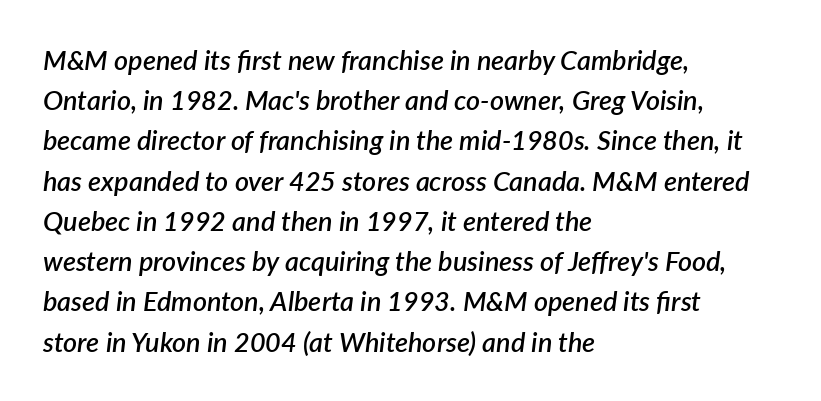
{"italic": "yes", "lean": "right", "slant_degrees": 7, "bold": "semi", "underline": "no", "align": "left", "line_spacing": "normal", "line_spacing_ratio": 1.49, "letter_spacing": "normal", "letter_spacing_em": 0.0, "glyph_px": 27}
